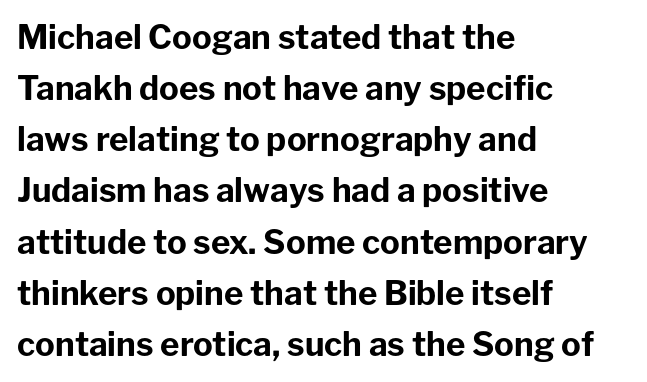
Q: Is the text bold? A: Yes.
Q: Is the text italic (slanted)? A: No, it is upright.
Q: Is the typeface a serif or a sans-serif typeface? A: Sans-serif.
Q: Is the text underlined? A: No.
Q: How is the paragraph aligned? A: Left-aligned.
Q: Is the spacing between letters normal or unusually wide? A: Normal.
Q: Is the spacing between lines tight, normal or loose? A: Normal.
Q: Width (condensed, normal, or wide)? A: Normal.
Q: Stroke contrast? A: Low.
Q: x-height? A: Medium.
Q: Monospaced? A: No.
